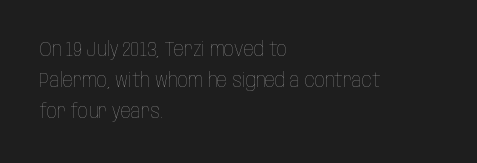
{"italic": "no", "bold": "no", "underline": "no", "align": "left", "line_spacing": "normal", "line_spacing_ratio": 1.54, "letter_spacing": "normal", "letter_spacing_em": 0.0, "glyph_px": 20}
